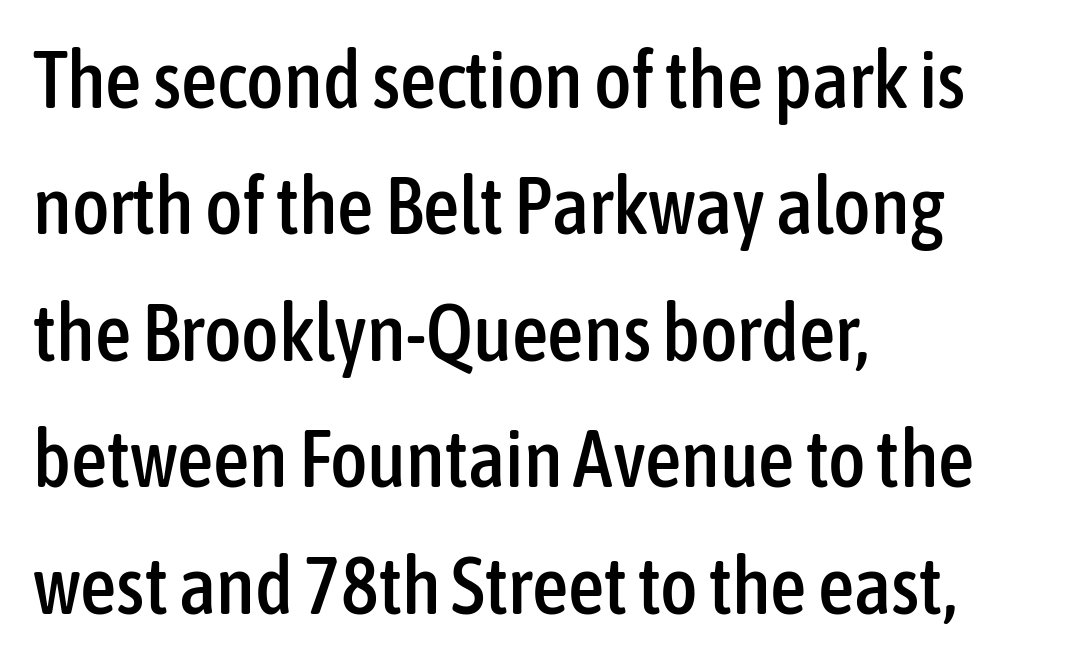
{"serif": "no", "italic": "no", "width": "condensed", "stroke_contrast": "low", "x_height": "medium", "monospaced": "no", "underline": "no", "align": "left", "line_spacing": "normal", "line_spacing_ratio": 1.58, "letter_spacing": "normal", "letter_spacing_em": 0.0, "glyph_px": 80}
